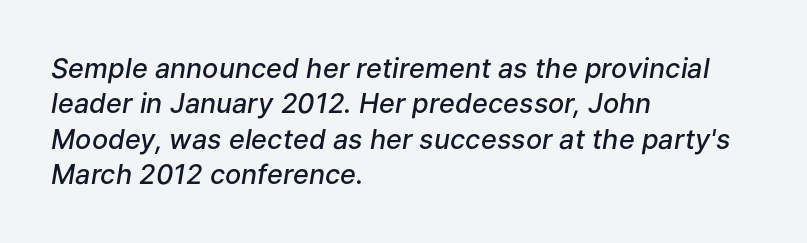
Q: Is the text bold? A: Semi-bold.
Q: Is the text italic (slanted)? A: Yes, it leans right by about 9 degrees.
Q: Is the text underlined? A: No.
Q: How is the paragraph aligned? A: Left-aligned.
Q: Is the spacing between letters normal or unusually wide? A: Normal.
Q: Is the spacing between lines tight, normal or loose? A: Normal.
